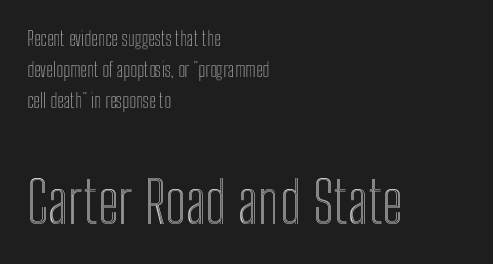
The image shows 58 px condensed type, upright; set left-aligned, normal line spacing (1.62x), normal letter spacing, not underlined; the second (bottom) block is 3.05x larger; a medium x-height.
